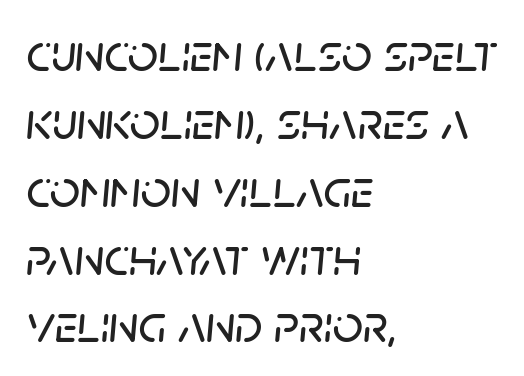
{"italic": "yes", "lean": "right", "slant_degrees": 5, "width": "normal", "stroke_contrast": "low", "x_height": "large", "monospaced": "no", "underline": "no", "align": "left", "line_spacing": "normal", "line_spacing_ratio": 1.28, "letter_spacing": "normal", "letter_spacing_em": 0.0, "glyph_px": 53}
